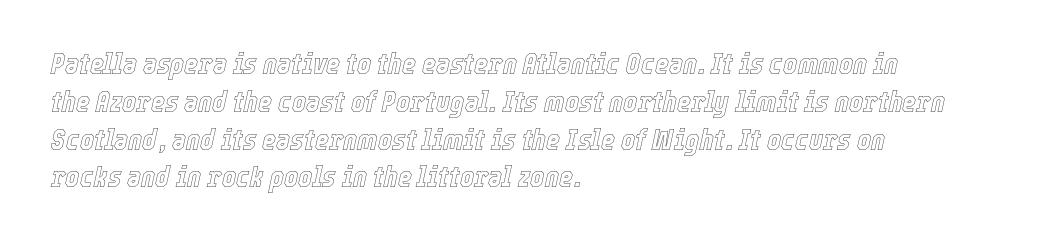
{"italic": "yes", "lean": "right", "slant_degrees": 12, "width": "condensed", "x_height": "medium", "monospaced": "no", "underline": "no", "align": "left", "line_spacing": "normal", "line_spacing_ratio": 1.26, "letter_spacing": "normal", "letter_spacing_em": 0.0, "glyph_px": 30}
